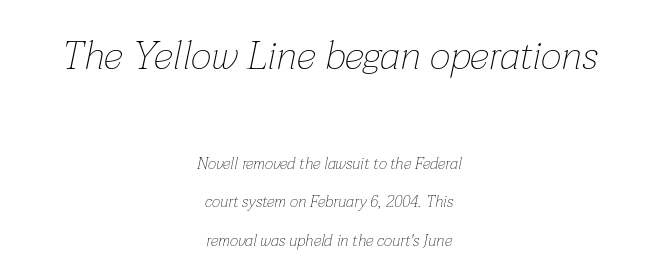
Every row of glyphs is offset so its center matches the block's center. Is this a fixed-width face? No — the glyphs have proportional, varying widths. Summary of vertical rhythm: relaxed, with wide interline spacing. Quick note: italic. Nobody touched the tracking dial on this one.
